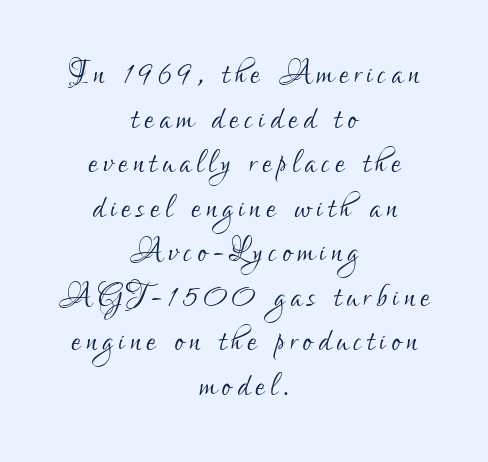
Q: Is the text bold? A: No.
Q: Is the text italic (slanted)? A: Yes.
Q: Is the typeface a serif or a sans-serif typeface? A: Sans-serif.
Q: Is the text underlined? A: No.
Q: How is the paragraph aligned? A: Centered.
Q: Is the spacing between lines tight, normal or loose? A: Tight.
Q: Width (condensed, normal, or wide)? A: Condensed.
Q: Stroke contrast? A: Low.
Q: x-height? A: Small.
Q: Monospaced? A: No.
